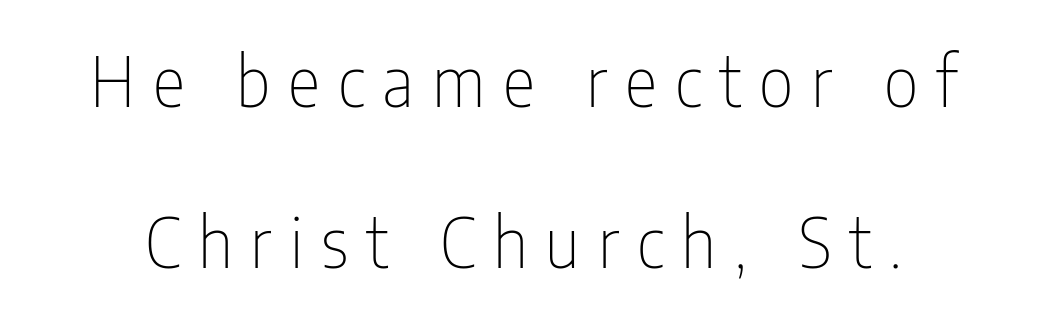
Q: Is the text bold? A: No.
Q: Is the text italic (slanted)? A: No, it is upright.
Q: Is the typeface a serif or a sans-serif typeface? A: Sans-serif.
Q: Is the text underlined? A: No.
Q: Is the spacing between letters normal or unusually wide? A: Unusually wide.
Q: Is the spacing between lines tight, normal or loose? A: Loose.
Q: Width (condensed, normal, or wide)? A: Condensed.
Q: Stroke contrast? A: Low.
Q: x-height? A: Medium.
Q: Monospaced? A: No.
